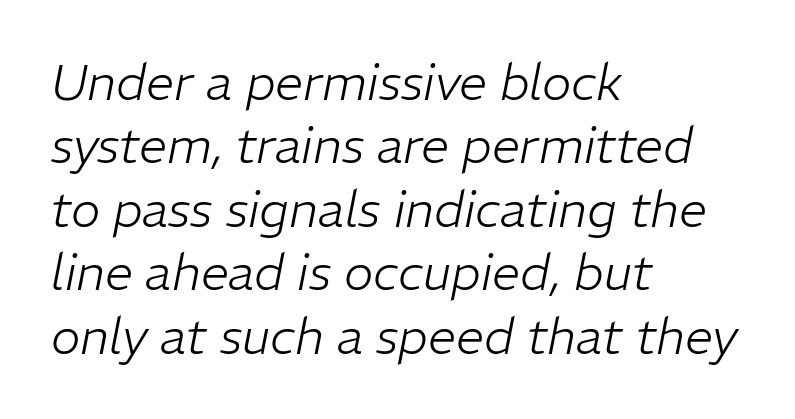
The image shows 50 px light type, italic (leaning right); set left-aligned, normal line spacing (1.27x), normal letter spacing, not underlined; low stroke contrast and a medium x-height.
